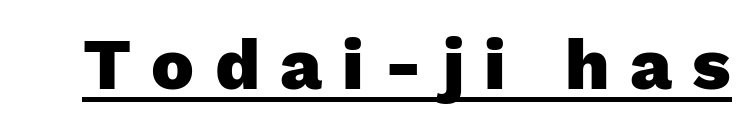
Q: Is the text bold? A: Yes.
Q: Is the text italic (slanted)? A: No, it is upright.
Q: Is the typeface a serif or a sans-serif typeface? A: Sans-serif.
Q: Is the text underlined? A: Yes.
Q: Is the spacing between letters normal or unusually wide? A: Unusually wide.
Q: Width (condensed, normal, or wide)? A: Normal.
Q: Stroke contrast? A: Low.
Q: x-height? A: Medium.
Q: Monospaced? A: No.
